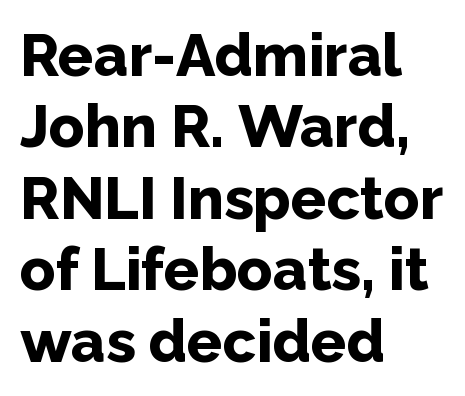
The image shows 59 px bold sans-serif type, upright; set left-aligned, line spacing 1.21x, normal letter spacing, not underlined; low stroke contrast and a medium x-height.
